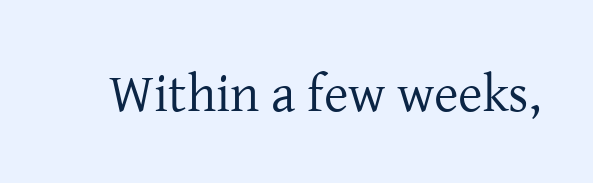
{"serif": "yes", "italic": "no", "bold": "no", "weight": "regular", "width": "normal", "stroke_contrast": "low", "x_height": "medium", "monospaced": "no", "underline": "no", "letter_spacing": "normal", "letter_spacing_em": 0.0, "glyph_px": 53}
